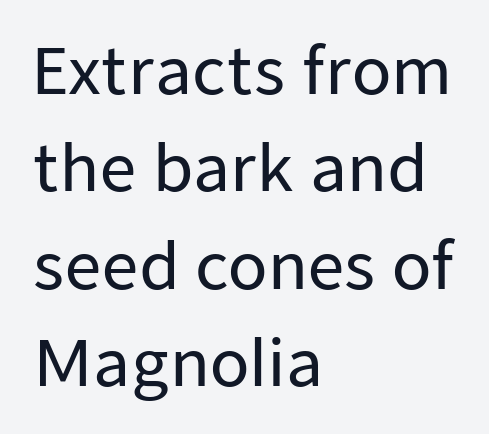
{"serif": "no", "italic": "no", "width": "normal", "stroke_contrast": "low", "x_height": "medium", "monospaced": "no", "underline": "no", "align": "left", "line_spacing": "normal", "line_spacing_ratio": 1.52, "letter_spacing": "normal", "letter_spacing_em": 0.0, "glyph_px": 64}
